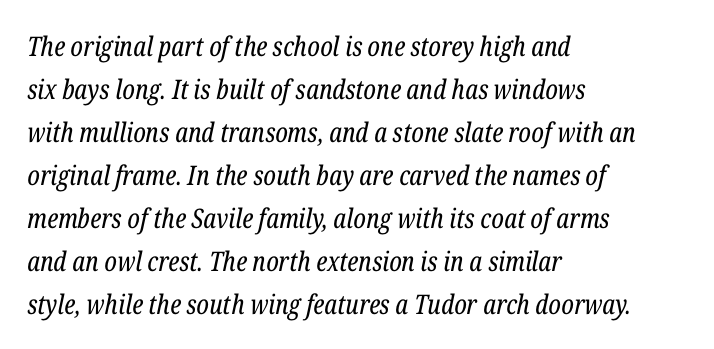
{"italic": "yes", "lean": "right", "slant_degrees": 12, "bold": "no", "underline": "no", "align": "left", "line_spacing": "normal", "line_spacing_ratio": 1.59, "letter_spacing": "normal", "letter_spacing_em": 0.0, "glyph_px": 27}
